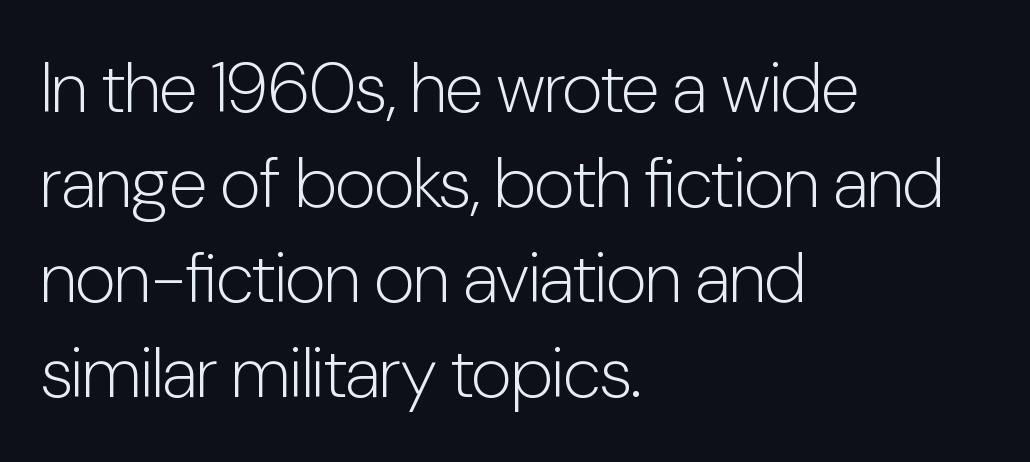
Q: Is the text bold? A: No.
Q: Is the text italic (slanted)? A: No, it is upright.
Q: Is the typeface a serif or a sans-serif typeface? A: Sans-serif.
Q: Is the text underlined? A: No.
Q: How is the paragraph aligned? A: Left-aligned.
Q: Is the spacing between letters normal or unusually wide? A: Normal.
Q: Is the spacing between lines tight, normal or loose? A: Normal.
Q: Width (condensed, normal, or wide)? A: Condensed.
Q: Stroke contrast? A: Low.
Q: x-height? A: Medium.
Q: Monospaced? A: No.
